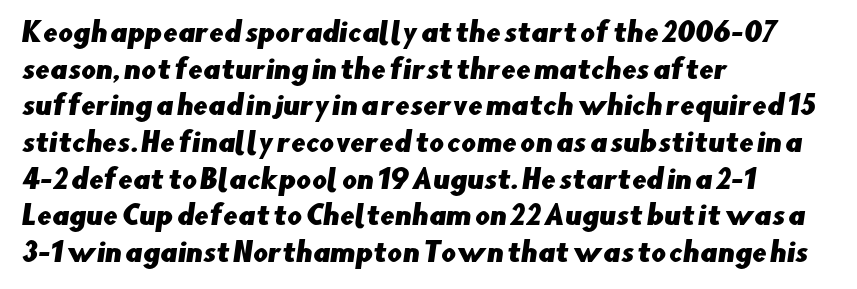
Q: Is the text underlined? A: No.
Q: How is the paragraph aligned? A: Left-aligned.
Q: Is the spacing between letters normal or unusually wide? A: Normal.
Q: Is the spacing between lines tight, normal or loose? A: Normal.
